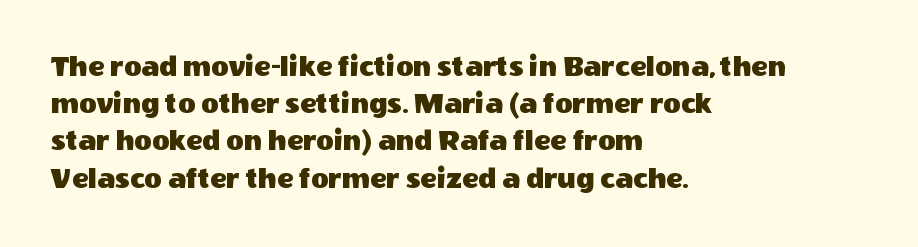
{"serif": "no", "italic": "no", "width": "normal", "x_height": "large", "monospaced": "no", "underline": "no", "align": "left", "line_spacing_ratio": 1.24, "letter_spacing": "normal", "letter_spacing_em": 0.0, "glyph_px": 30}
